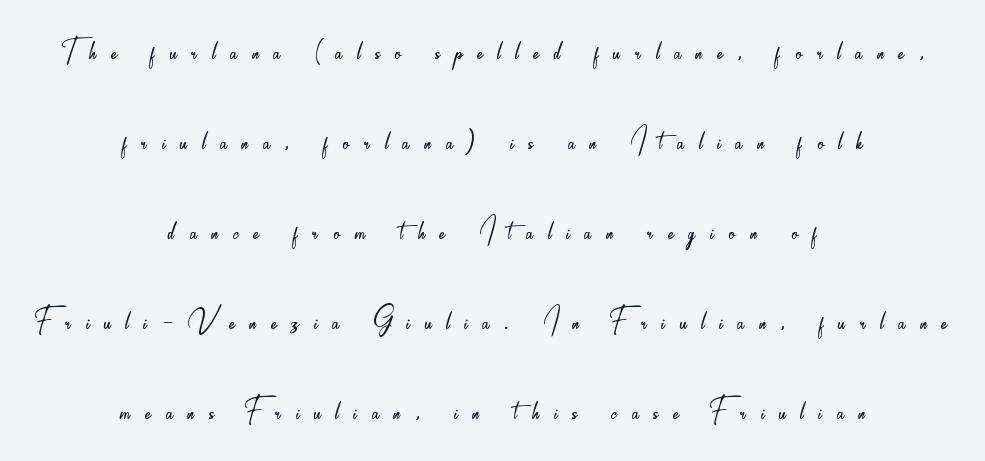
Q: Is the text bold? A: No.
Q: Is the text italic (slanted)? A: Yes.
Q: Is the typeface a serif or a sans-serif typeface? A: Sans-serif.
Q: Is the text underlined? A: No.
Q: How is the paragraph aligned? A: Centered.
Q: Is the spacing between letters normal or unusually wide? A: Unusually wide.
Q: Is the spacing between lines tight, normal or loose? A: Loose.
Q: Width (condensed, normal, or wide)? A: Condensed.
Q: Stroke contrast? A: Low.
Q: x-height? A: Small.
Q: Monospaced? A: No.
